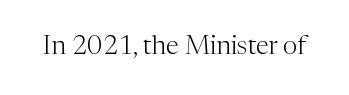
A roman cut, with each character standing at attention. Decoration check: the copy has no underline. The gaps between neighbouring characters are ordinary and unremarkable. Bold? No — there's no thickening of the strokes.
